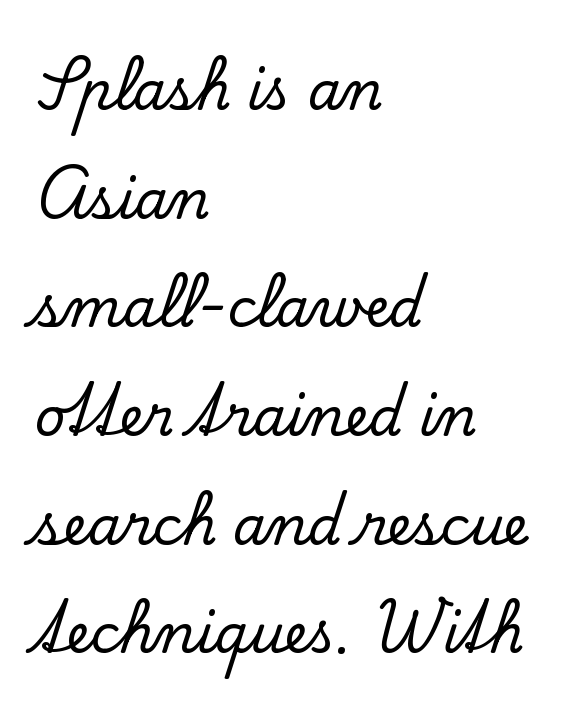
Q: Is the text italic (slanted)? A: Yes.
Q: Is the typeface a serif or a sans-serif typeface? A: Serif.
Q: Is the text underlined? A: No.
Q: How is the paragraph aligned? A: Left-aligned.
Q: Is the spacing between letters normal or unusually wide? A: Normal.
Q: Is the spacing between lines tight, normal or loose? A: Loose.
Q: Width (condensed, normal, or wide)? A: Normal.
Q: Stroke contrast? A: Low.
Q: x-height? A: Small.
Q: Monospaced? A: No.
